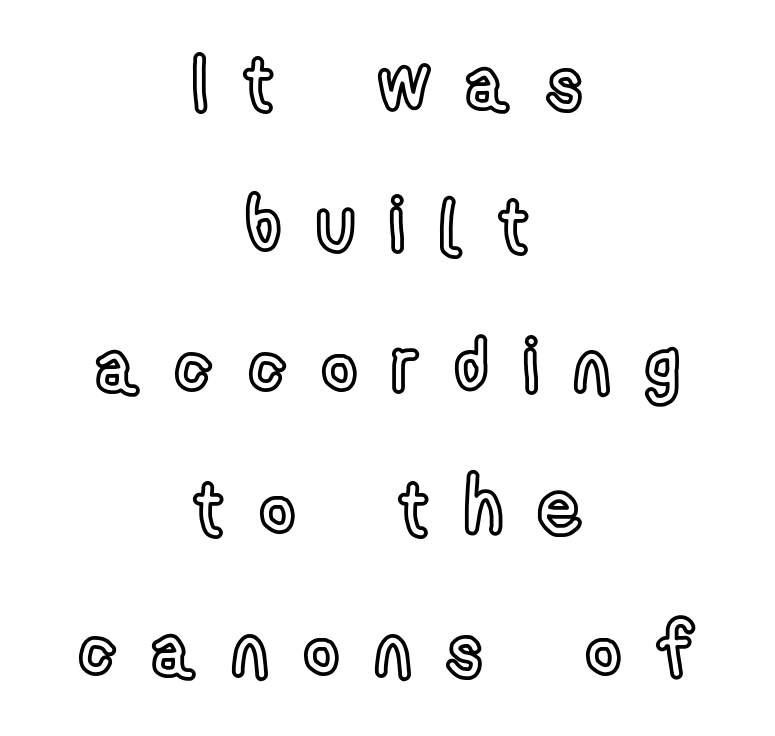
{"italic": "no", "width": "condensed", "x_height": "medium", "monospaced": "no", "underline": "no", "align": "center", "line_spacing_ratio": 1.89, "letter_spacing": "wide", "letter_spacing_em": 0.48, "glyph_px": 75}
